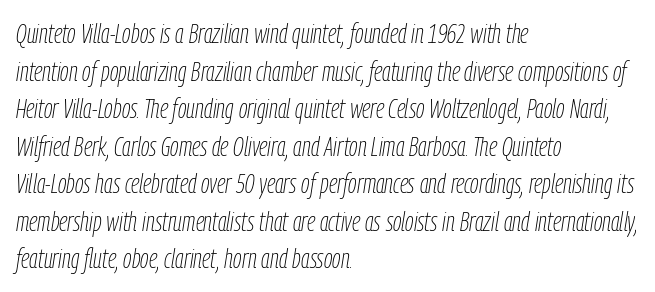
Q: Is the text bold? A: No.
Q: Is the text italic (slanted)? A: Yes, it leans right by about 9 degrees.
Q: Is the text underlined? A: No.
Q: How is the paragraph aligned? A: Left-aligned.
Q: Is the spacing between letters normal or unusually wide? A: Normal.
Q: Is the spacing between lines tight, normal or loose? A: Normal.
